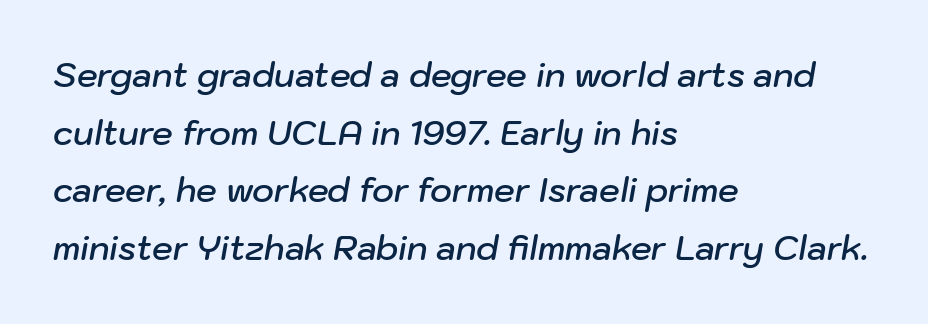
{"italic": "yes", "lean": "right", "slant_degrees": 10, "bold": "semi", "weight": "semibold", "width": "normal", "stroke_contrast": "low", "x_height": "medium", "monospaced": "no", "underline": "no", "align": "left", "line_spacing_ratio": 1.75, "letter_spacing": "normal", "letter_spacing_em": 0.0, "glyph_px": 33}
